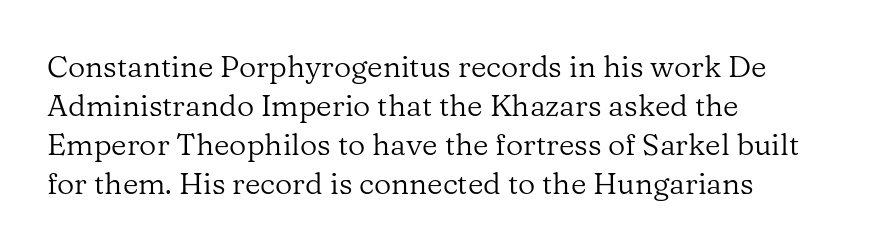
The image shows 30 px regular-weight serif type, upright; set left-aligned, normal line spacing (1.3x), normal letter spacing, not underlined; low stroke contrast and a medium x-height.
